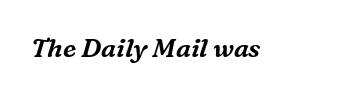
The image shows 26 px text type, italic (leaning right); set normal letter spacing, not underlined.
